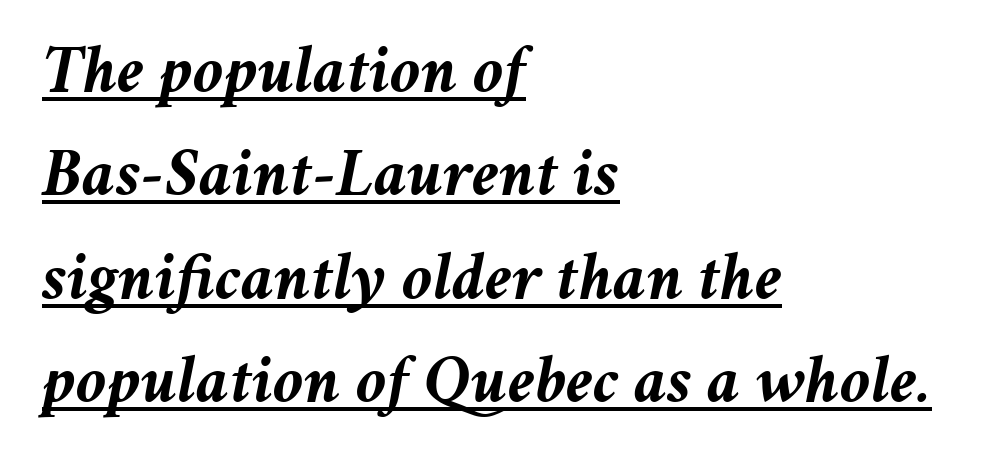
Q: Is the text bold? A: Yes.
Q: Is the text italic (slanted)? A: Yes, it leans right by about 11 degrees.
Q: Is the text underlined? A: Yes.
Q: How is the paragraph aligned? A: Left-aligned.
Q: Is the spacing between letters normal or unusually wide? A: Normal.
Q: Is the spacing between lines tight, normal or loose? A: Normal.
Q: Width (condensed, normal, or wide)? A: Normal.
Q: Stroke contrast? A: Medium.
Q: x-height? A: Medium.
Q: Monospaced? A: No.
